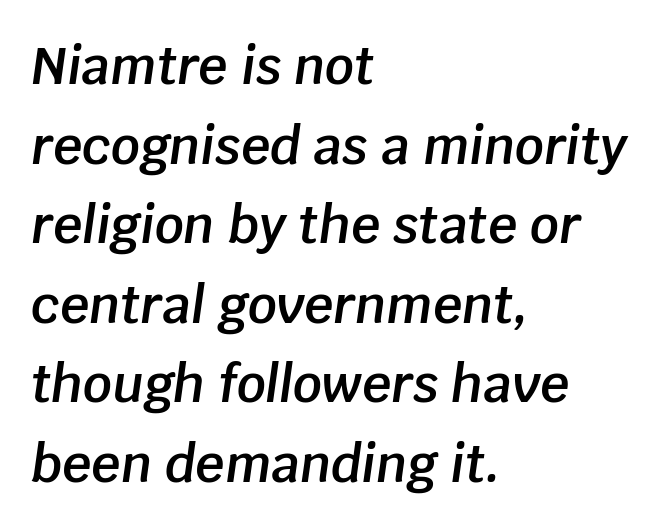
The words here are not underlined. These lines are rendered in a variable-pitch font. Line beginnings align vertically; line endings do not. Line spacing here is normal. You could call the tracking neutral — neither tight nor loose.
